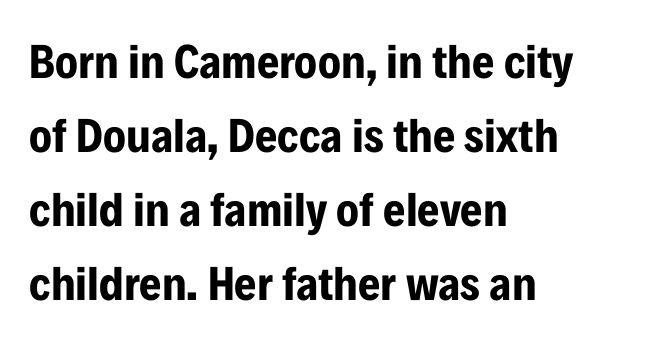
{"serif": "no", "italic": "no", "bold": "yes", "weight": "bold", "width": "condensed", "stroke_contrast": "low", "x_height": "medium", "monospaced": "no", "underline": "no", "align": "left", "line_spacing": "normal", "line_spacing_ratio": 1.54, "letter_spacing": "normal", "letter_spacing_em": 0.0, "glyph_px": 48}
